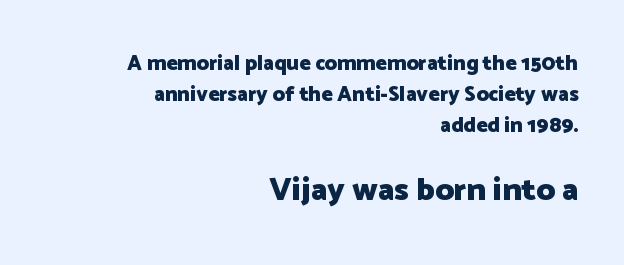
{"serif": "no", "italic": "no", "bold": "yes", "weight": "heavy", "width": "normal", "stroke_contrast": "low", "x_height": "medium", "monospaced": "no", "underline": "no", "align": "right", "line_spacing": "normal", "line_spacing_ratio": 1.47, "letter_spacing": "normal", "letter_spacing_em": 0.0, "larger_block": "second", "size_ratio": 1.52, "glyph_px": 32}
